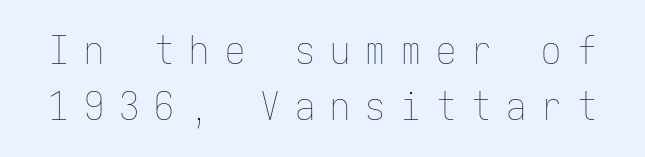
The type sits square on the baseline with zero lean. Interline gaps are of average width in this sample. The face used here is monospaced, like something from a code editor. A quiet, ordinary-to-light weight characterises the typeface. Someone cranked the tracking dial way up on this one. A clean baseline with only descenders dipping below it.
